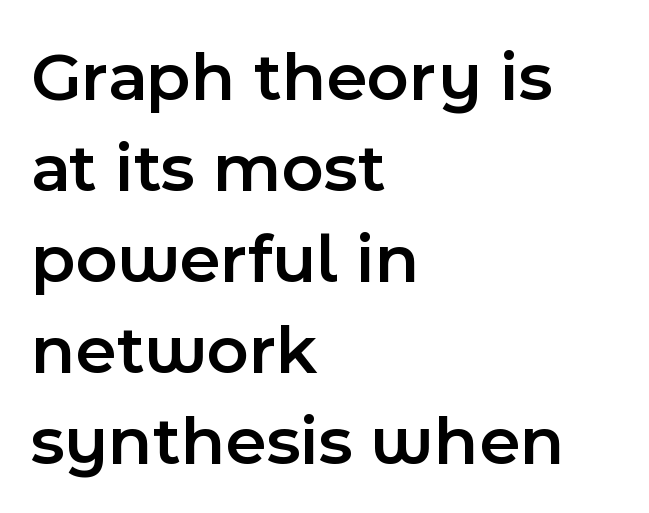
Q: Is the text bold? A: Semi-bold.
Q: Is the text italic (slanted)? A: No, it is upright.
Q: Is the typeface a serif or a sans-serif typeface? A: Sans-serif.
Q: Is the text underlined? A: No.
Q: How is the paragraph aligned? A: Left-aligned.
Q: Is the spacing between letters normal or unusually wide? A: Normal.
Q: Is the spacing between lines tight, normal or loose? A: Normal.
Q: Width (condensed, normal, or wide)? A: Normal.
Q: x-height? A: Medium.
Q: Monospaced? A: No.
